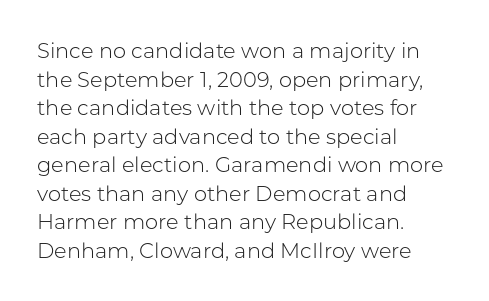
Line beginnings align vertically; line endings do not. Whoever set this chose a conventional vertical rhythm. Stroke mass is kept to a normal reading level or below. Nobody touched the tracking dial on this one.
